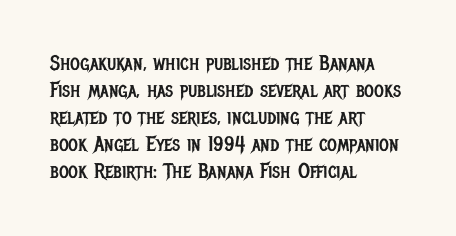
{"italic": "no", "bold": "no", "underline": "no", "align": "left", "line_spacing": "normal", "line_spacing_ratio": 1.29, "letter_spacing": "normal", "letter_spacing_em": 0.0, "glyph_px": 21}
